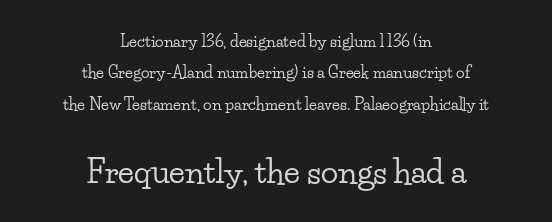
The image shows 32 px wide serif type, upright; set centered, loose line spacing (1.96x), normal letter spacing, not underlined; the second (bottom) block is 2.0x larger; low stroke contrast and a small x-height.
